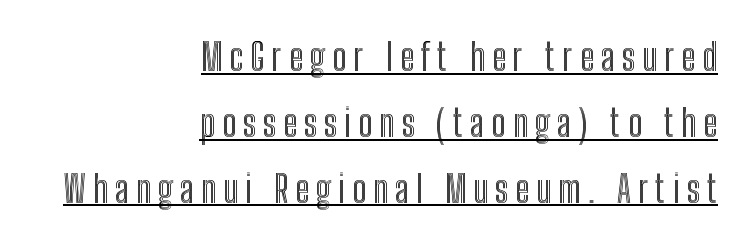
The image shows 37 px condensed type, upright; set right-aligned, line spacing 1.78x, underlined; a medium x-height.
